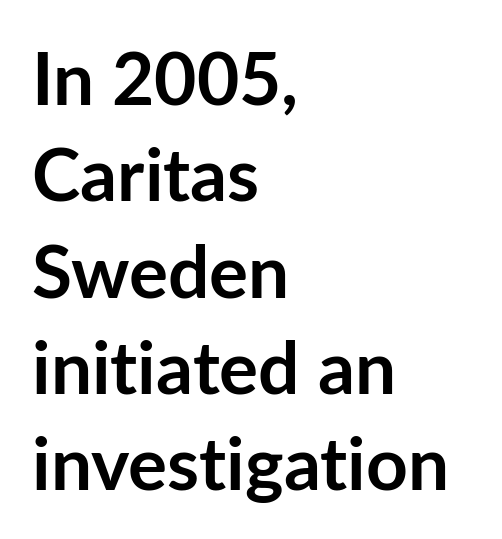
The setting favours the left margin, as ordinary paragraphs usually do. Letters rest on an invisible, unmarked baseline. The face used here is rendered with its standard letterfit. These words are printed bold, with thick strokes throughout.
